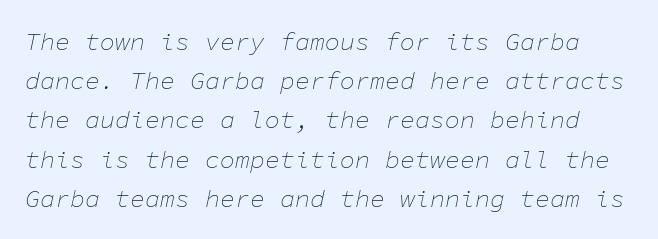
Q: Is the text bold? A: No.
Q: Is the text italic (slanted)? A: Yes, it leans right by about 11 degrees.
Q: Is the text underlined? A: No.
Q: Is the spacing between letters normal or unusually wide? A: Normal.
Q: Is the spacing between lines tight, normal or loose? A: Normal.
